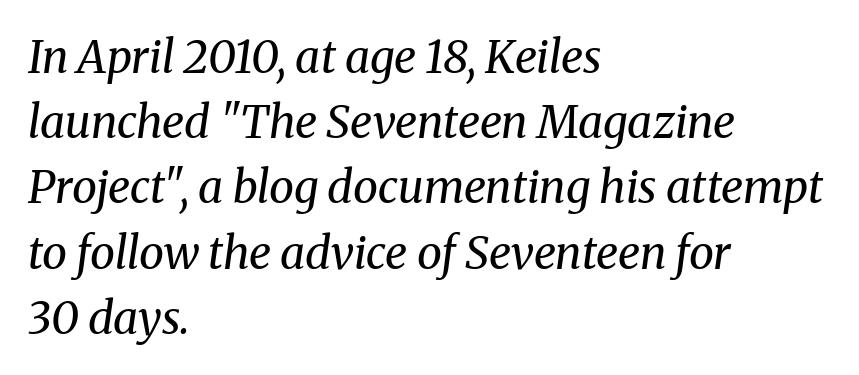
Emphasis-style slanted type is in use. Any mark beneath the type? The region is blank. Caption: multi-line text, flush left, ragged right. The face looks like a standard text weight, possibly lighter. You could not count columns in this text — the font is proportionally spaced. Letterform terminals end in serifs throughout the passage.
